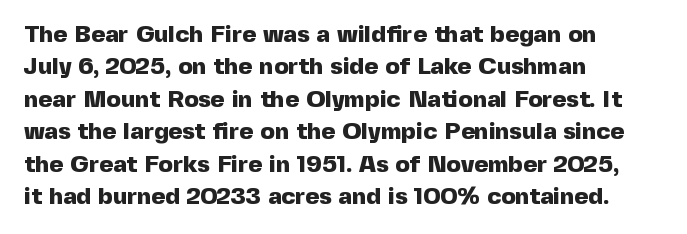
Q: Is the text bold? A: Yes.
Q: Is the text italic (slanted)? A: No, it is upright.
Q: Is the text underlined? A: No.
Q: How is the paragraph aligned? A: Left-aligned.
Q: Is the spacing between letters normal or unusually wide? A: Normal.
Q: Is the spacing between lines tight, normal or loose? A: Normal.
